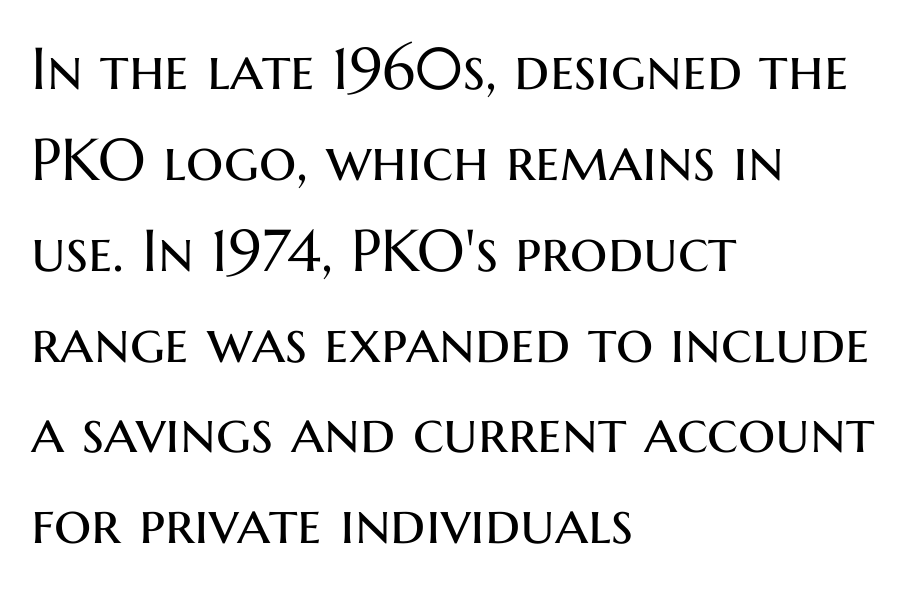
Q: Is the text bold? A: No.
Q: Is the text italic (slanted)? A: No, it is upright.
Q: Is the typeface a serif or a sans-serif typeface? A: Sans-serif.
Q: Is the text underlined? A: No.
Q: How is the paragraph aligned? A: Left-aligned.
Q: Is the spacing between letters normal or unusually wide? A: Normal.
Q: Is the spacing between lines tight, normal or loose? A: Normal.
Q: Width (condensed, normal, or wide)? A: Normal.
Q: Stroke contrast? A: Medium.
Q: x-height? A: Medium.
Q: Monospaced? A: No.
